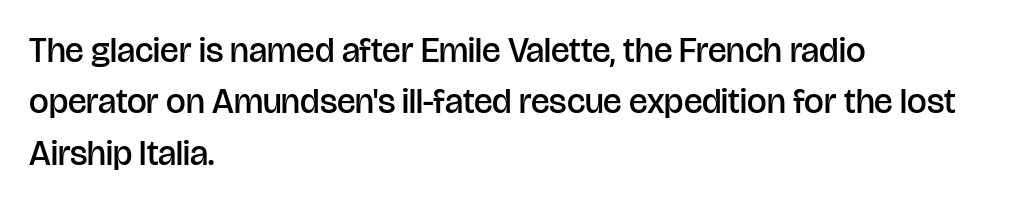
The image shows 35 px semibold sans-serif type, upright; set left-aligned, normal line spacing (1.47x), normal letter spacing, not underlined; low stroke contrast and a large x-height.
